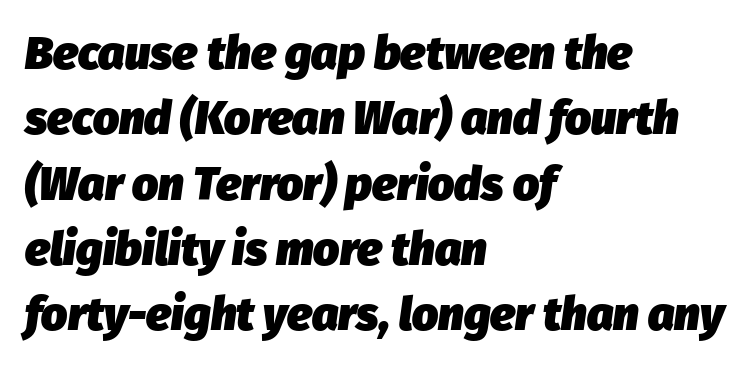
Q: Is the text bold? A: Yes.
Q: Is the text italic (slanted)? A: Yes, it leans right by about 8 degrees.
Q: Is the text underlined? A: No.
Q: How is the paragraph aligned? A: Left-aligned.
Q: Is the spacing between letters normal or unusually wide? A: Normal.
Q: Is the spacing between lines tight, normal or loose? A: Normal.
Q: Width (condensed, normal, or wide)? A: Normal.
Q: Stroke contrast? A: Low.
Q: x-height? A: Medium.
Q: Monospaced? A: No.
